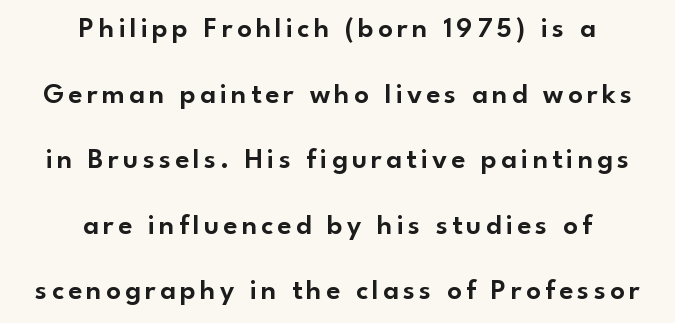
Q: Is the text italic (slanted)? A: No, it is upright.
Q: Is the typeface a serif or a sans-serif typeface? A: Sans-serif.
Q: Is the text underlined? A: No.
Q: How is the paragraph aligned? A: Centered.
Q: Is the spacing between lines tight, normal or loose? A: Loose.
Q: Width (condensed, normal, or wide)? A: Normal.
Q: Stroke contrast? A: Low.
Q: x-height? A: Small.
Q: Monospaced? A: No.
